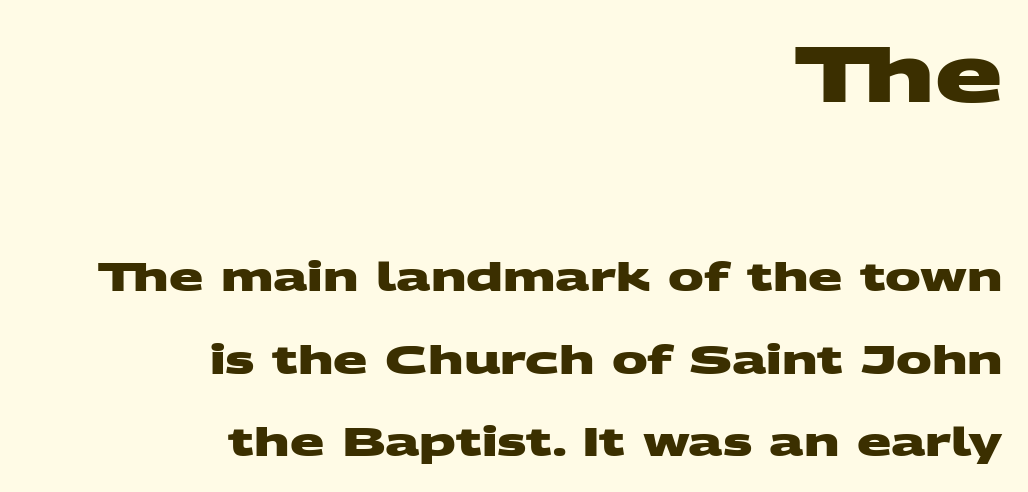
{"serif": "no", "bold": "yes", "weight": "heavy", "width": "wide", "stroke_contrast": "medium", "x_height": "large", "monospaced": "no", "underline": "no", "align": "right", "line_spacing": "loose", "line_spacing_ratio": 2.07, "letter_spacing": "normal", "letter_spacing_em": 0.0, "larger_block": "first", "size_ratio": 1.98, "glyph_px": 79}
